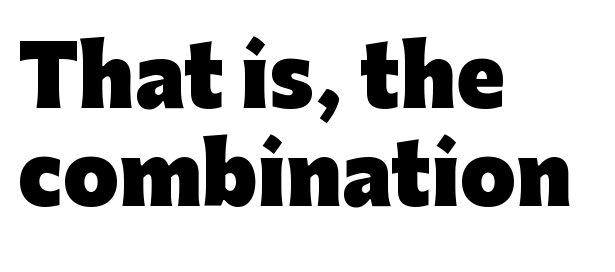
Q: Is the text bold? A: Yes.
Q: Is the text italic (slanted)? A: No, it is upright.
Q: Is the typeface a serif or a sans-serif typeface? A: Sans-serif.
Q: Is the text underlined? A: No.
Q: How is the paragraph aligned? A: Left-aligned.
Q: Is the spacing between letters normal or unusually wide? A: Normal.
Q: Width (condensed, normal, or wide)? A: Normal.
Q: Stroke contrast? A: Low.
Q: x-height? A: Medium.
Q: Monospaced? A: No.
